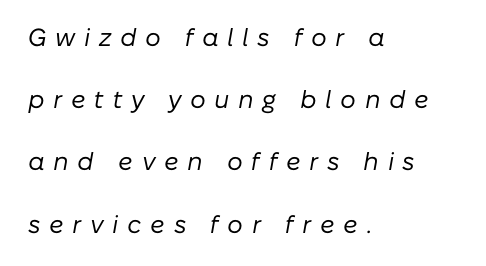
Q: Is the text bold? A: No.
Q: Is the text italic (slanted)? A: Yes, it leans right by about 10 degrees.
Q: Is the text underlined? A: No.
Q: How is the paragraph aligned? A: Left-aligned.
Q: Is the spacing between letters normal or unusually wide? A: Unusually wide.
Q: Is the spacing between lines tight, normal or loose? A: Loose.
